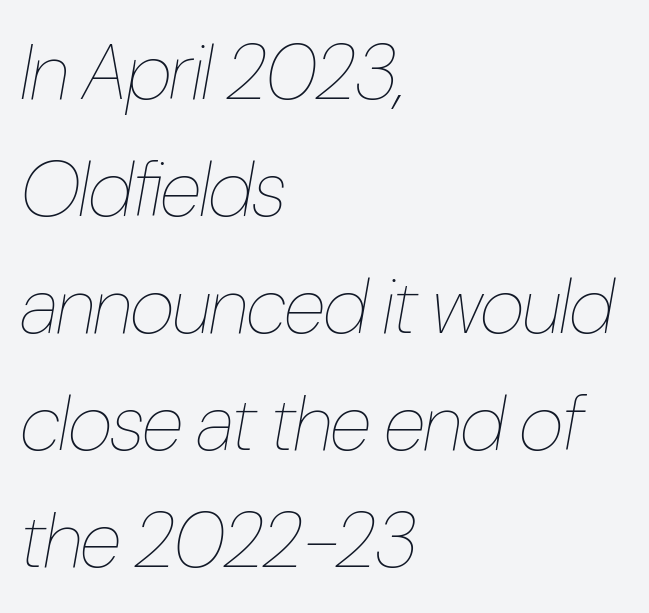
Think of a printed novel: that variable character pitch is what you see here. On a weight scale, this lands at 450 or below. Glance below the letters and you will spot only blank space. Line spacing here is normal. The paragraph shown leans on its left margin.
